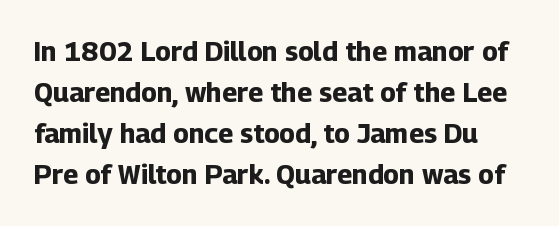
{"italic": "no", "bold": "yes", "underline": "no", "line_spacing": "normal", "line_spacing_ratio": 1.52, "letter_spacing": "normal", "letter_spacing_em": 0.0, "glyph_px": 27}
